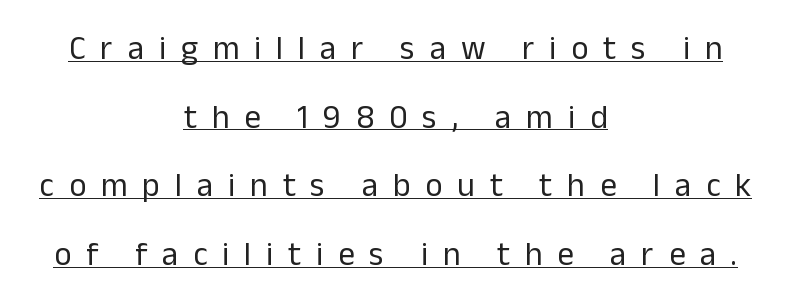
The image shows 33 px regular-weight sans-serif type, upright; set centered, loose line spacing (2.08x), unusually wide letter spacing (+0.45 em), underlined; low stroke contrast and a medium x-height.
